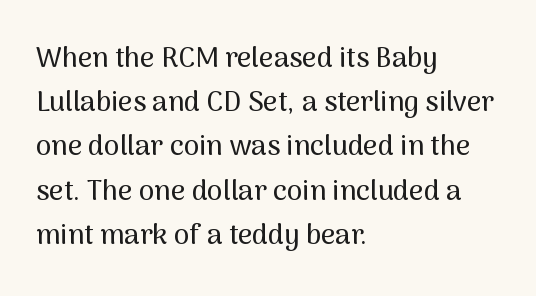
The lines sit at an ordinary, default distance from one another. Compared with a centered layout, this one pins lines to the left instead. Each letter keeps its own natural width here, so spacing adapts to shape. Designer's note — italics off, roman on.
